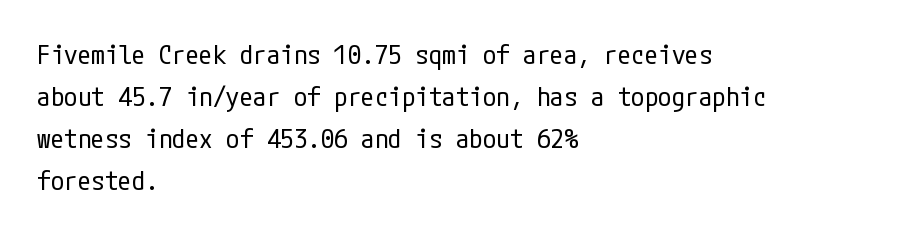
Q: Is the text bold? A: No.
Q: Is the text italic (slanted)? A: No, it is upright.
Q: Is the text underlined? A: No.
Q: How is the paragraph aligned? A: Left-aligned.
Q: Is the spacing between letters normal or unusually wide? A: Normal.
Q: Is the spacing between lines tight, normal or loose? A: Normal.
